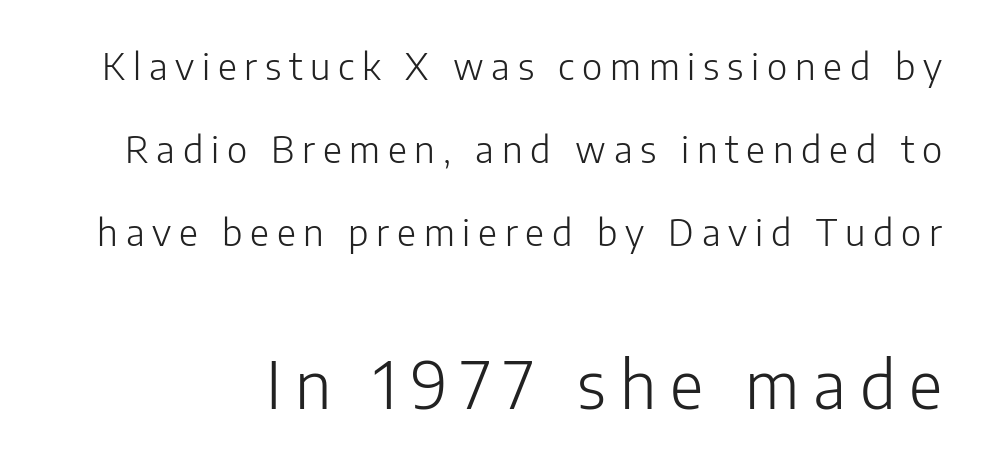
Q: Is the text bold? A: No.
Q: Is the text italic (slanted)? A: No, it is upright.
Q: Is the typeface a serif or a sans-serif typeface? A: Sans-serif.
Q: Is the text underlined? A: No.
Q: Is the spacing between letters normal or unusually wide? A: Unusually wide.
Q: Is the spacing between lines tight, normal or loose? A: Loose.
Q: Which block of text is set in a larger size, the first (top) or the second (bottom)? A: The second (bottom) one.
Q: Width (condensed, normal, or wide)? A: Normal.
Q: Stroke contrast? A: Low.
Q: x-height? A: Medium.
Q: Monospaced? A: No.
